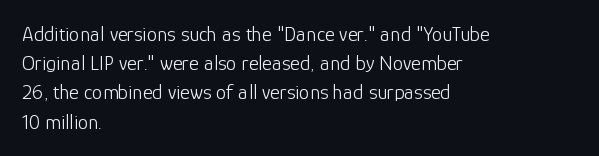
The image shows 21 px text type, upright; set left-aligned, normal line spacing (1.39x), normal letter spacing, not underlined.
